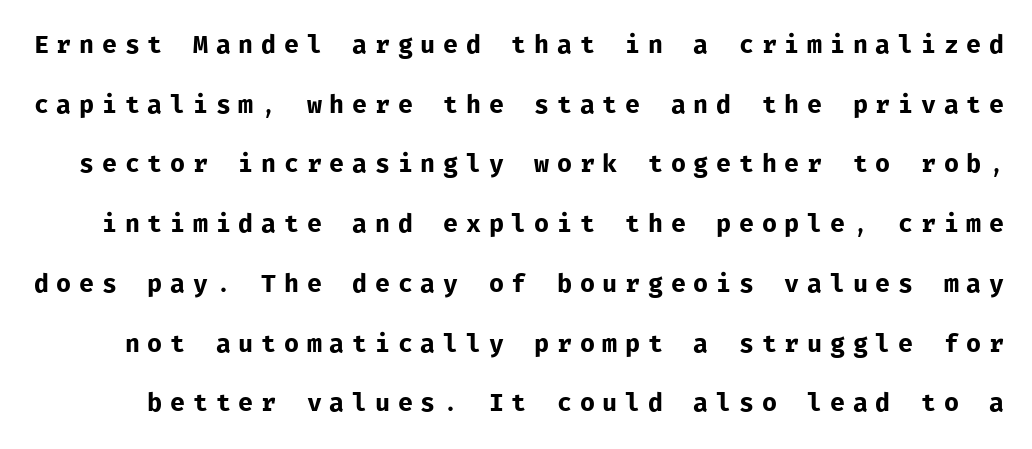
Q: Is the text bold? A: No.
Q: Is the text italic (slanted)? A: No, it is upright.
Q: Is the text underlined? A: No.
Q: Is the spacing between letters normal or unusually wide? A: Unusually wide.
Q: Is the spacing between lines tight, normal or loose? A: Loose.
